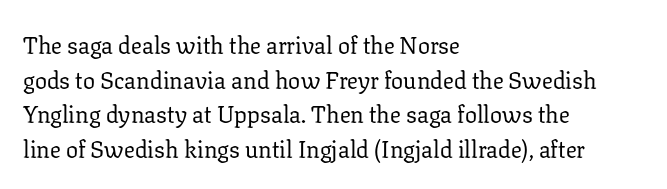
{"italic": "no", "bold": "no", "underline": "no", "align": "left", "line_spacing": "normal", "line_spacing_ratio": 1.44, "letter_spacing": "normal", "letter_spacing_em": 0.0, "glyph_px": 24}
